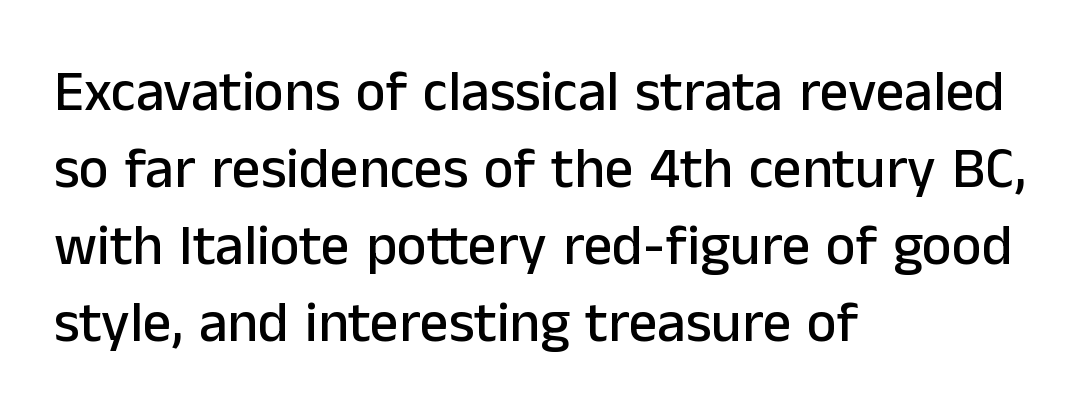
Line starts are locked; line ends wander. Look at the tracking — it's just the regular setting, nothing added. Descenders hang freely into open space. These lines are composed in type without serifs.
